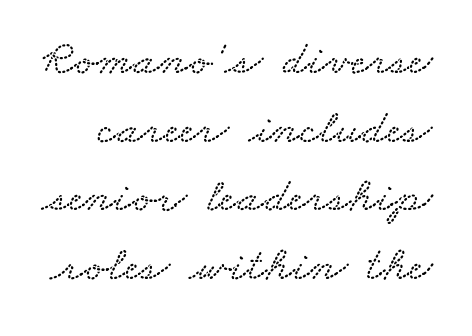
The image shows 49 px wide type; set normal line spacing (1.4x), normal letter spacing, not underlined; low stroke contrast and a small x-height.
